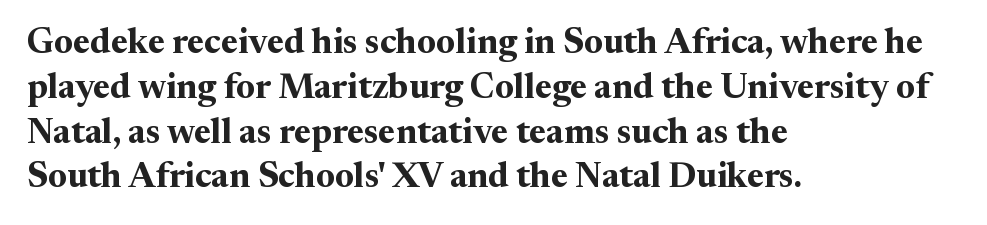
The rendering uses a bold face; every stroke is thick and dark. Here the glyphs are tracked normally, forming tight word shapes. The letters advance in unequal steps, a hallmark of proportional type. This sample uses an upright cut, with every glyph sitting square on the baseline. Beneath every word, the page is bare. Letterform terminals end in serifs throughout the passage.
